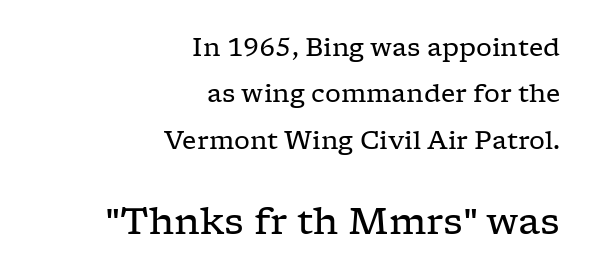
The baseline area is clear. Regarding serifs, this sample has them. The rendering uses natural spacing where letterforms have individual widths. The rendering anchors every line to the right-hand side. No heavy texture on the line: the type isn't bold.
